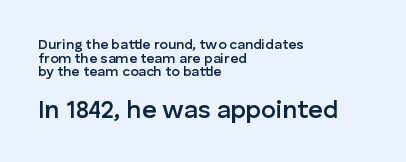
Q: Is the text bold? A: Semi-bold.
Q: Is the text italic (slanted)? A: No, it is upright.
Q: Is the text underlined? A: No.
Q: How is the paragraph aligned? A: Left-aligned.
Q: Is the spacing between letters normal or unusually wide? A: Normal.
Q: Is the spacing between lines tight, normal or loose? A: Tight.
Q: Which block of text is set in a larger size, the first (top) or the second (bottom)? A: The second (bottom) one.
